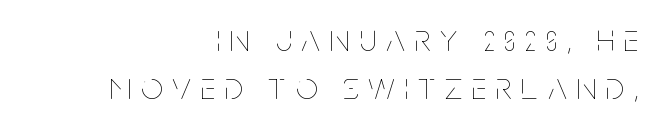
Honestly, the row spacing looks completely unremarkable. Inter-character spacing is expanded well beyond the font's built-in metrics. Ink coverage per letter is moderate at most. The type sits square on the baseline with zero lean. Here the designer chose a conventional face with non-uniform glyph widths.
